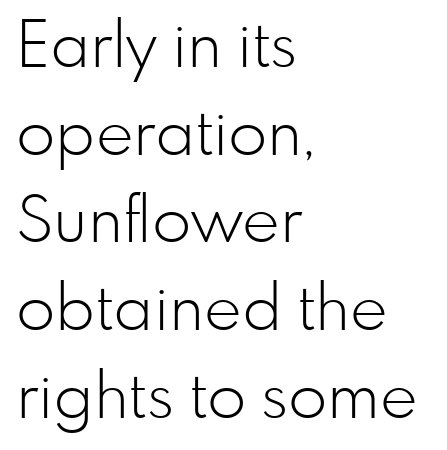
The image shows 64 px light sans-serif type, upright; set left-aligned, normal line spacing (1.37x), normal letter spacing, not underlined; low stroke contrast and a small x-height.
